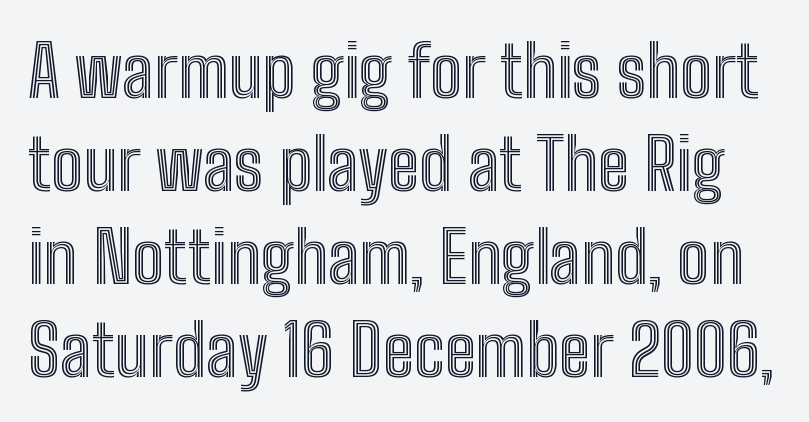
Looks like regular typesetting: each glyph gets only the width it needs. The font's upright variant was chosen for this text. Descenders are the only things crossing below the line. A typesetter would call this leading conventional body-copy spacing. The horizontal fit of the characters is conventional and even.
